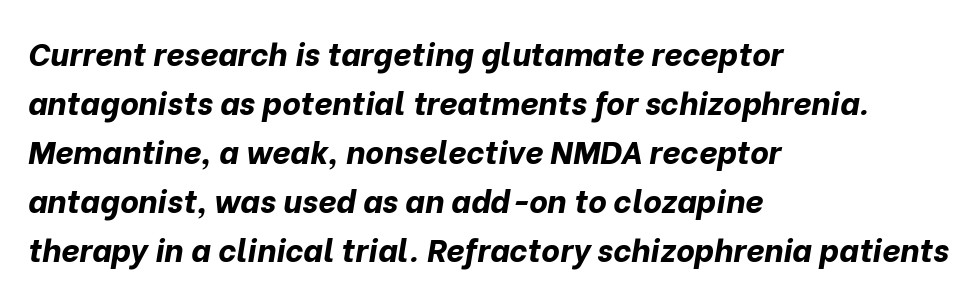
Q: Is the text bold? A: Yes.
Q: Is the text italic (slanted)? A: Yes, it leans right by about 10 degrees.
Q: Is the text underlined? A: No.
Q: How is the paragraph aligned? A: Left-aligned.
Q: Is the spacing between letters normal or unusually wide? A: Normal.
Q: Is the spacing between lines tight, normal or loose? A: Normal.
Q: Width (condensed, normal, or wide)? A: Normal.
Q: Stroke contrast? A: Low.
Q: x-height? A: Medium.
Q: Monospaced? A: No.
